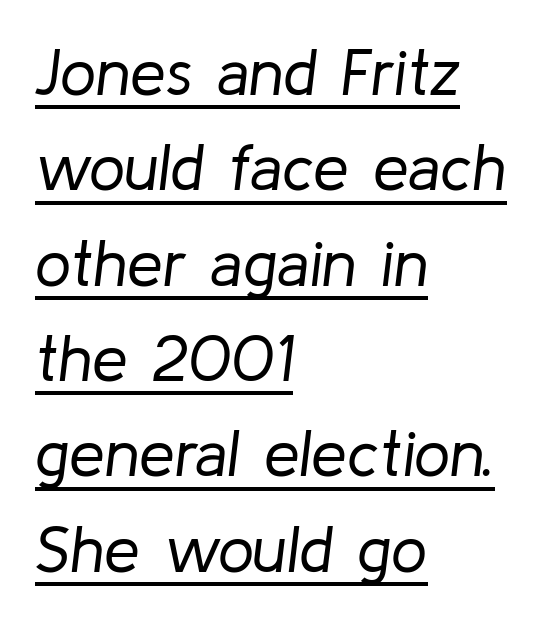
Q: Is the text bold? A: No.
Q: Is the text italic (slanted)? A: Yes, it leans right by about 8 degrees.
Q: Is the text underlined? A: Yes.
Q: How is the paragraph aligned? A: Left-aligned.
Q: Is the spacing between letters normal or unusually wide? A: Normal.
Q: Is the spacing between lines tight, normal or loose? A: Normal.
Q: Width (condensed, normal, or wide)? A: Normal.
Q: Stroke contrast? A: Low.
Q: x-height? A: Medium.
Q: Monospaced? A: No.
